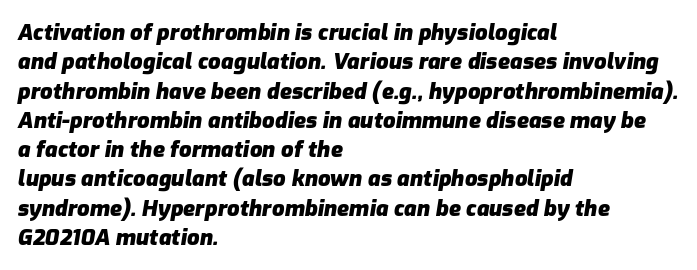
The image shows 22 px bold type, italic (leaning right); set left-aligned, normal line spacing (1.33x), normal letter spacing, not underlined.
